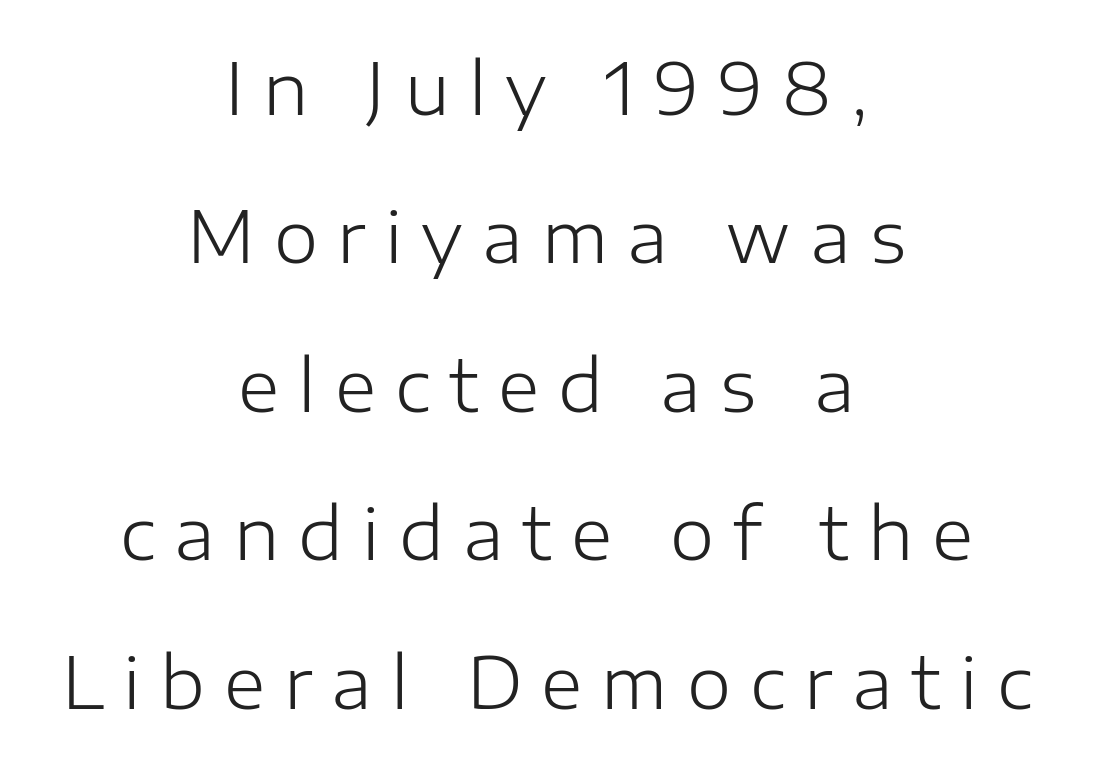
The image shows 71 px light sans-serif type, upright; set centered, loose line spacing (2.09x), unusually wide letter spacing (+0.27 em), not underlined; low stroke contrast and a medium x-height.
